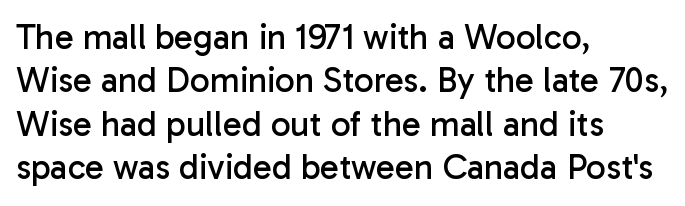
The line texture is even and compact thanks to regular tracking. Notice how the stems are strictly vertical — no italics here. Note: no serifs on the glyphs. Spacing verdict: proportional, widths tailored to each character. Has an underline been added? It has not. The text block is weighted toward the left margin, trailing off unevenly rightward.
